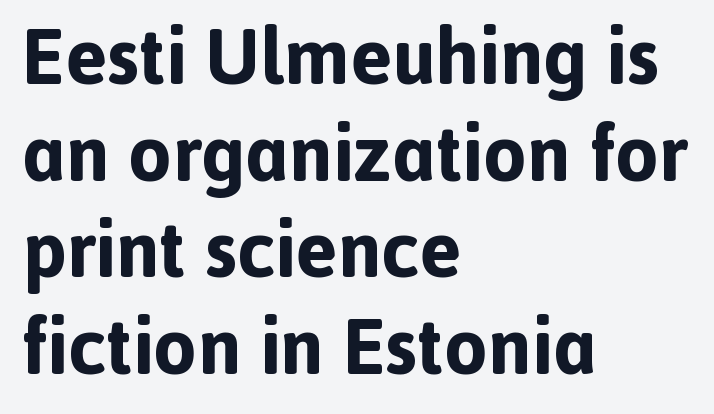
Q: Is the text bold? A: Yes.
Q: Is the text italic (slanted)? A: No, it is upright.
Q: Is the typeface a serif or a sans-serif typeface? A: Sans-serif.
Q: Is the text underlined? A: No.
Q: How is the paragraph aligned? A: Left-aligned.
Q: Is the spacing between letters normal or unusually wide? A: Normal.
Q: Width (condensed, normal, or wide)? A: Normal.
Q: x-height? A: Medium.
Q: Monospaced? A: No.
